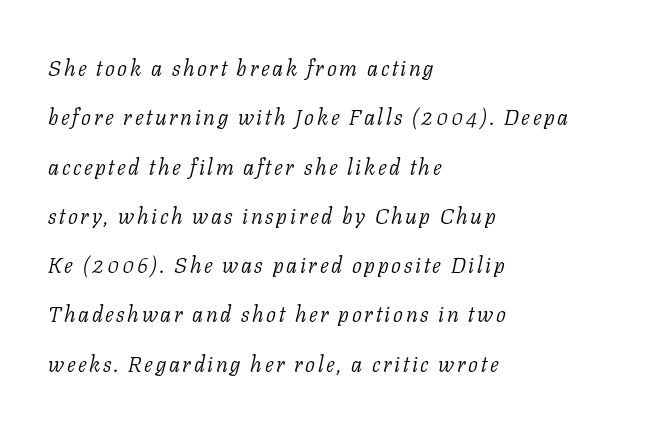
The letters look calm and open, with moderate or lighter stems. This rendering features lettering with no underline. A typesetter would mark this as italic. How would I describe the line gaps? Wide and relaxed. This rendering uses left alignment, leaving the right contour irregular.
